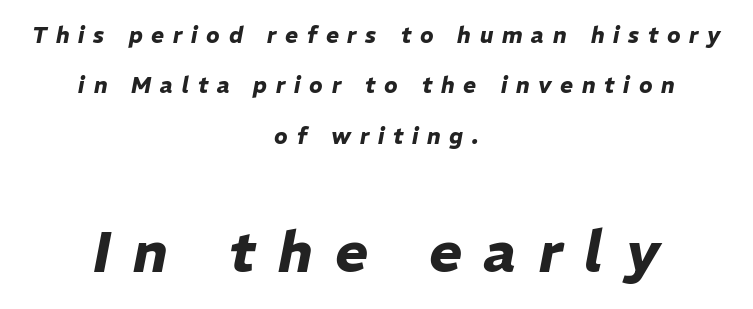
Q: Is the text bold? A: Yes.
Q: Is the text italic (slanted)? A: Yes, it leans right by about 11 degrees.
Q: Is the text underlined? A: No.
Q: How is the paragraph aligned? A: Centered.
Q: Is the spacing between letters normal or unusually wide? A: Unusually wide.
Q: Is the spacing between lines tight, normal or loose? A: Loose.
Q: Which block of text is set in a larger size, the first (top) or the second (bottom)? A: The second (bottom) one.
Q: Width (condensed, normal, or wide)? A: Normal.
Q: Stroke contrast? A: Low.
Q: x-height? A: Medium.
Q: Monospaced? A: No.
